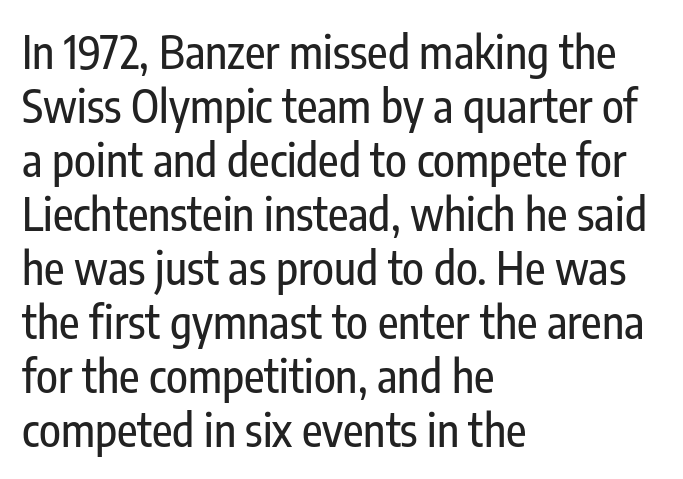
{"serif": "no", "italic": "no", "width": "condensed", "stroke_contrast": "low", "x_height": "medium", "monospaced": "no", "underline": "no", "align": "left", "line_spacing_ratio": 1.2, "letter_spacing": "normal", "letter_spacing_em": 0.0, "glyph_px": 45}
